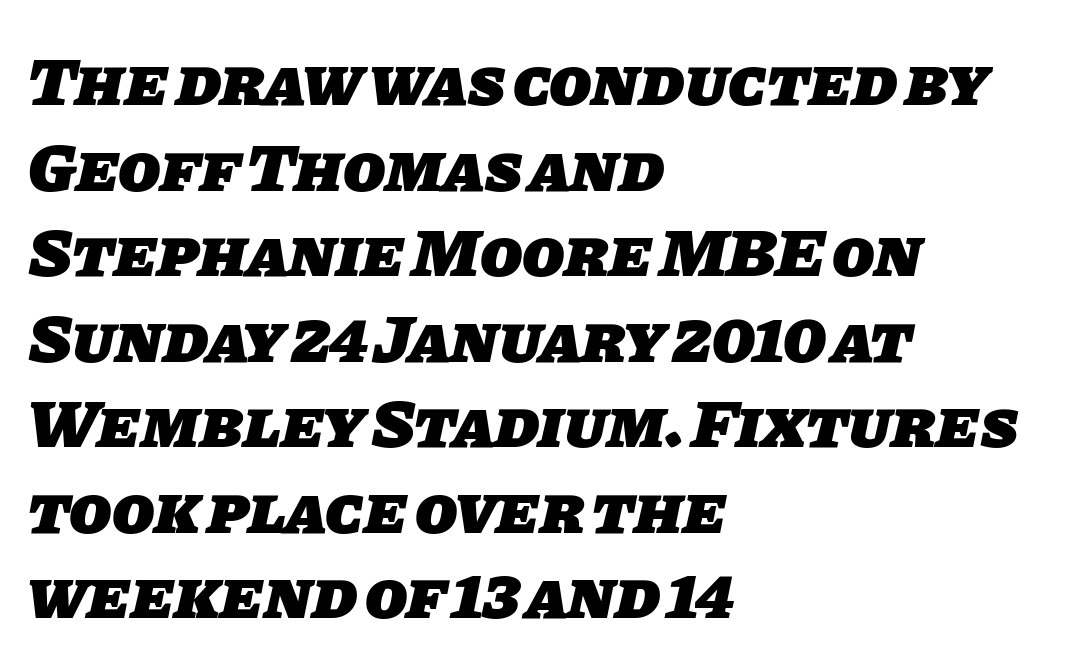
{"bold": "yes", "weight": "heavy", "width": "normal", "stroke_contrast": "low", "x_height": "large", "monospaced": "no", "underline": "no", "align": "left", "line_spacing_ratio": 1.24, "letter_spacing": "normal", "letter_spacing_em": 0.0, "glyph_px": 69}
